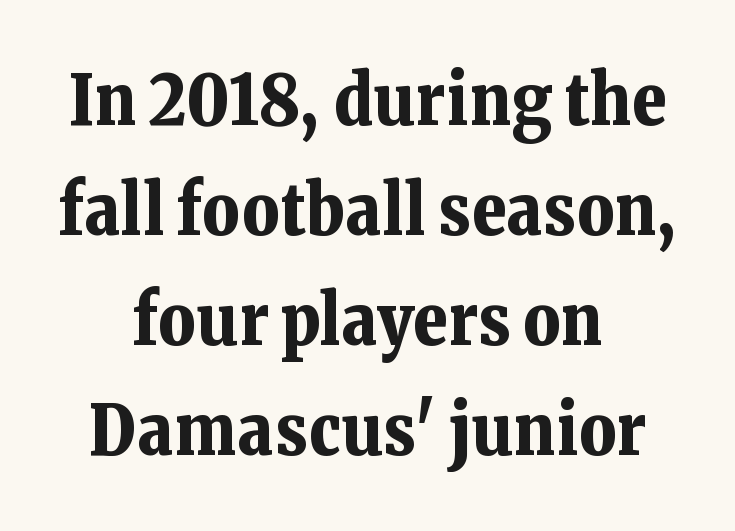
{"serif": "yes", "italic": "no", "bold": "yes", "weight": "bold", "width": "normal", "stroke_contrast": "low", "x_height": "medium", "monospaced": "no", "underline": "no", "align": "center", "line_spacing": "normal", "line_spacing_ratio": 1.55, "letter_spacing": "normal", "letter_spacing_em": 0.0, "glyph_px": 71}
